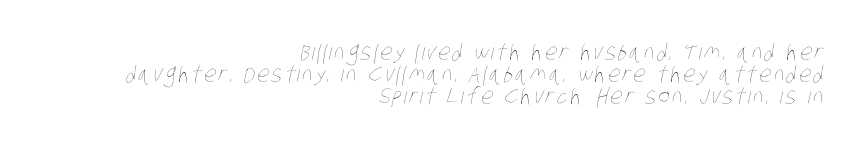
{"bold": "no", "underline": "no", "align": "right", "line_spacing": "tight", "line_spacing_ratio": 1.0, "glyph_px": 22}
